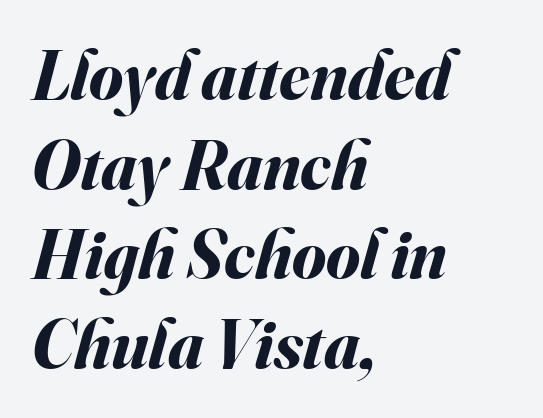
The image shows 69 px bold type, italic (leaning right); set left-aligned, normal line spacing (1.3x), normal letter spacing, not underlined; medium stroke contrast and a small x-height.
